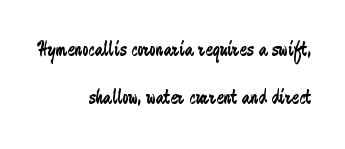
{"bold": "no", "underline": "no", "align": "right", "line_spacing": "loose", "line_spacing_ratio": 2.19, "letter_spacing": "normal", "letter_spacing_em": 0.0, "glyph_px": 22}
